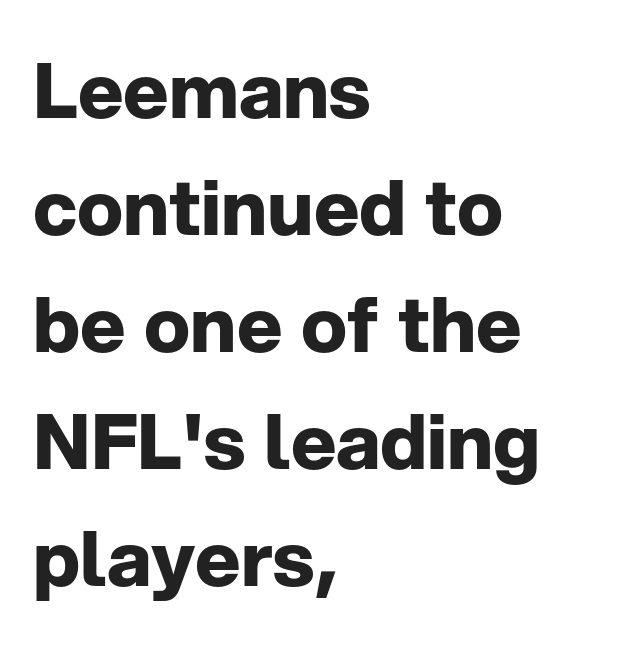
{"serif": "no", "italic": "no", "bold": "yes", "weight": "bold", "width": "normal", "stroke_contrast": "low", "x_height": "medium", "monospaced": "no", "underline": "no", "align": "left", "line_spacing": "normal", "line_spacing_ratio": 1.52, "letter_spacing": "normal", "letter_spacing_em": 0.0, "glyph_px": 77}
